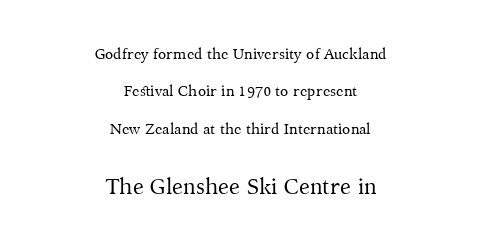
The image shows 22 px text type, upright; set centered, loose line spacing (2.49x), normal letter spacing, not underlined; the second (bottom) block is 1.47x larger.
